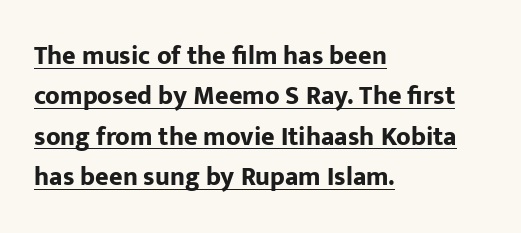
{"italic": "no", "bold": "yes", "underline": "yes", "align": "left", "line_spacing": "normal", "line_spacing_ratio": 1.55, "letter_spacing": "normal", "letter_spacing_em": 0.0, "glyph_px": 26}
